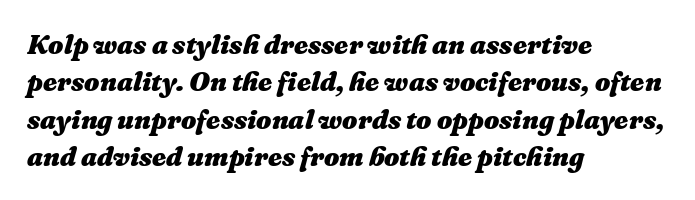
Check under the words: just untouched page. In terms of posture, this sample is oblique. How would I describe the line gaps? Plain and ordinary. The lines are quadded left. Typographic density is high because the face is bold. Look at the tracking — it's just the regular setting, nothing added.
